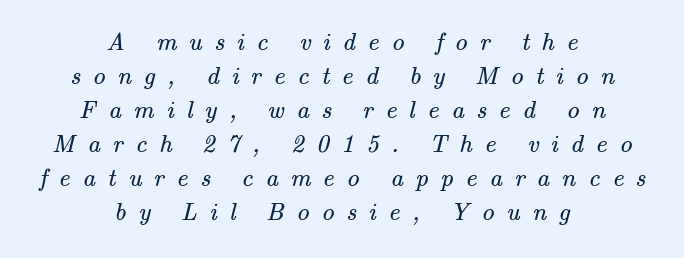
Q: Is the text bold? A: No.
Q: Is the text underlined? A: No.
Q: How is the paragraph aligned? A: Centered.
Q: Is the spacing between letters normal or unusually wide? A: Unusually wide.
Q: Is the spacing between lines tight, normal or loose? A: Normal.
